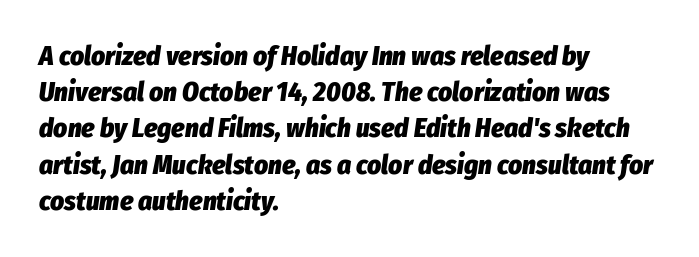
Q: Is the text bold? A: Yes.
Q: Is the text italic (slanted)? A: Yes, it leans right by about 8 degrees.
Q: Is the text underlined? A: No.
Q: How is the paragraph aligned? A: Left-aligned.
Q: Is the spacing between letters normal or unusually wide? A: Normal.
Q: Is the spacing between lines tight, normal or loose? A: Normal.
